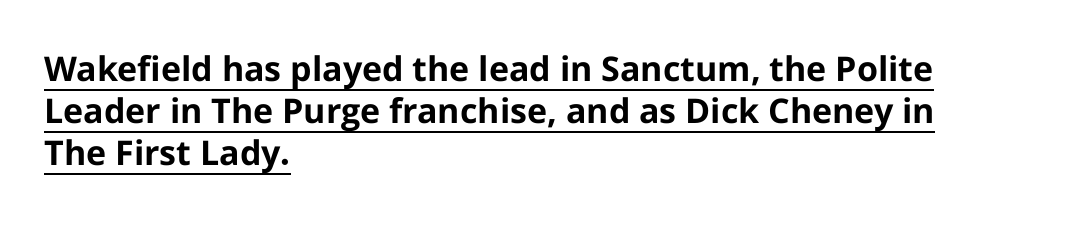
{"serif": "no", "italic": "no", "bold": "yes", "weight": "bold", "width": "normal", "stroke_contrast": "low", "x_height": "medium", "monospaced": "no", "underline": "yes", "align": "left", "line_spacing_ratio": 1.24, "letter_spacing": "normal", "letter_spacing_em": 0.0, "glyph_px": 34}
